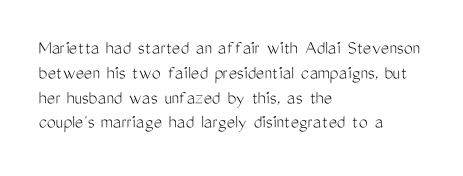
The image shows 20 px text type, upright; set left-aligned, line spacing 1.24x, normal letter spacing, not underlined.
